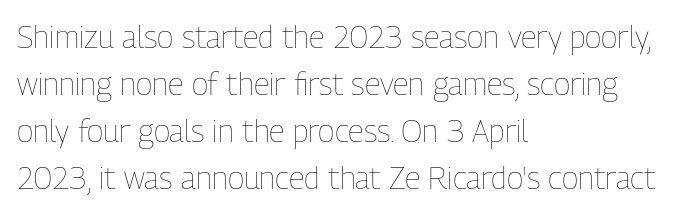
Q: Is the text bold? A: No.
Q: Is the text italic (slanted)? A: No, it is upright.
Q: Is the text underlined? A: No.
Q: How is the paragraph aligned? A: Left-aligned.
Q: Is the spacing between letters normal or unusually wide? A: Normal.
Q: Is the spacing between lines tight, normal or loose? A: Normal.
Q: Width (condensed, normal, or wide)? A: Condensed.
Q: Stroke contrast? A: Low.
Q: x-height? A: Medium.
Q: Monospaced? A: No.
